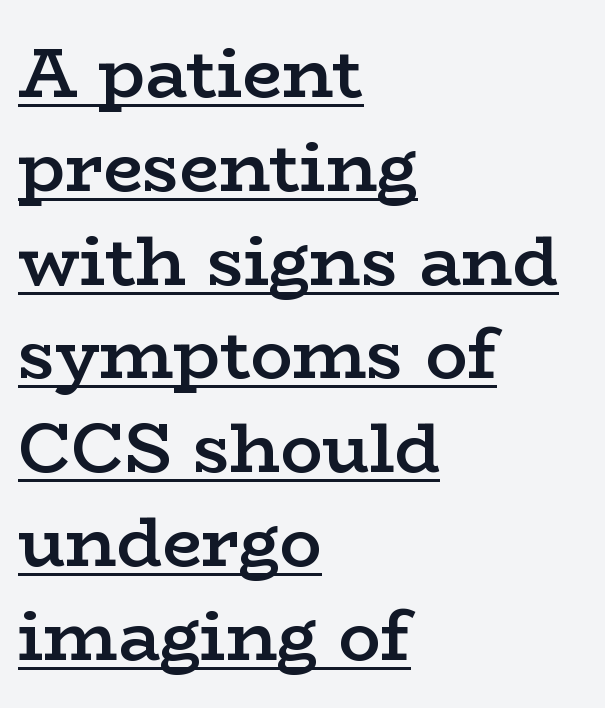
Q: Is the text bold? A: Semi-bold.
Q: Is the text italic (slanted)? A: No, it is upright.
Q: Is the typeface a serif or a sans-serif typeface? A: Serif.
Q: Is the text underlined? A: Yes.
Q: How is the paragraph aligned? A: Left-aligned.
Q: Is the spacing between letters normal or unusually wide? A: Normal.
Q: Is the spacing between lines tight, normal or loose? A: Normal.
Q: Width (condensed, normal, or wide)? A: Wide.
Q: Stroke contrast? A: Low.
Q: x-height? A: Medium.
Q: Monospaced? A: No.
